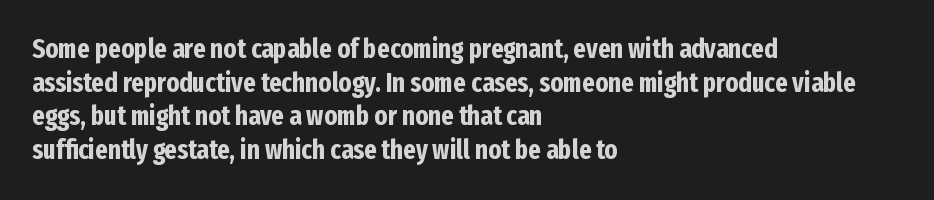
The image shows 27 px bold type, upright; set left-aligned, normal line spacing (1.25x), normal letter spacing, not underlined.
